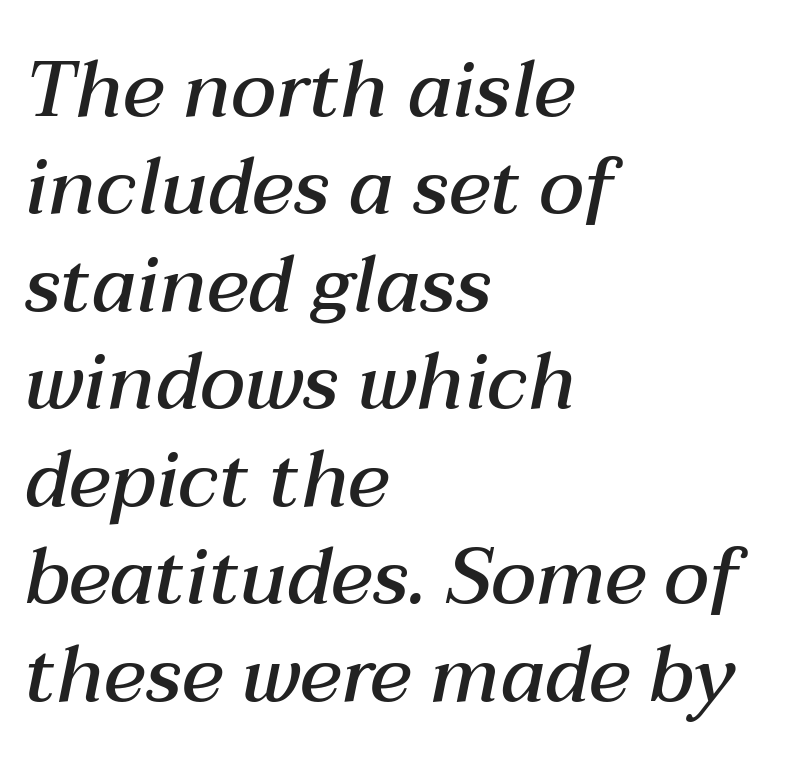
{"italic": "yes", "lean": "right", "slant_degrees": 12, "bold": "semi", "weight": "semibold", "width": "normal", "stroke_contrast": "medium", "x_height": "medium", "monospaced": "no", "underline": "no", "align": "left", "line_spacing": "normal", "line_spacing_ratio": 1.25, "letter_spacing": "normal", "letter_spacing_em": 0.0, "glyph_px": 78}
